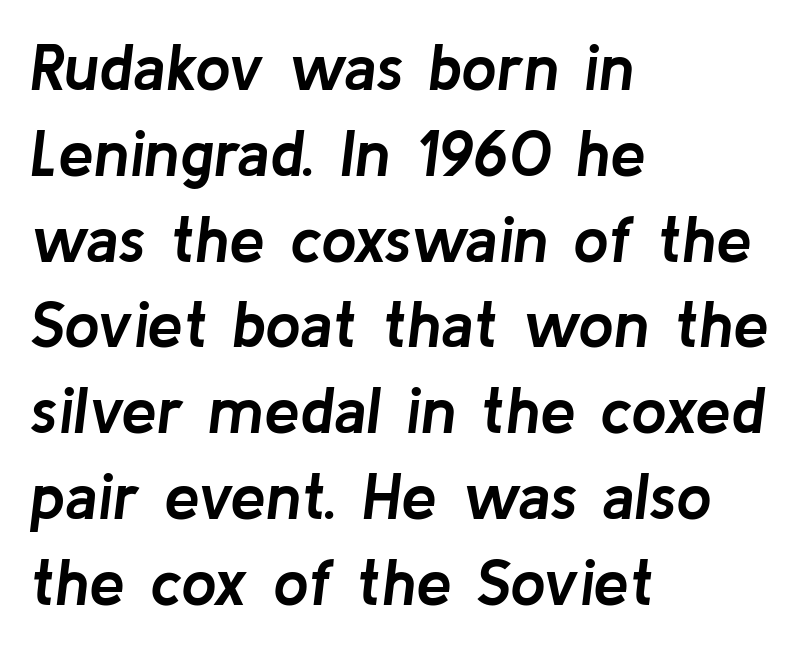
{"italic": "yes", "lean": "right", "slant_degrees": 8, "bold": "yes", "weight": "semibold", "width": "normal", "stroke_contrast": "low", "x_height": "medium", "monospaced": "no", "underline": "no", "align": "left", "line_spacing": "normal", "line_spacing_ratio": 1.34, "letter_spacing": "normal", "letter_spacing_em": 0.0, "glyph_px": 64}
